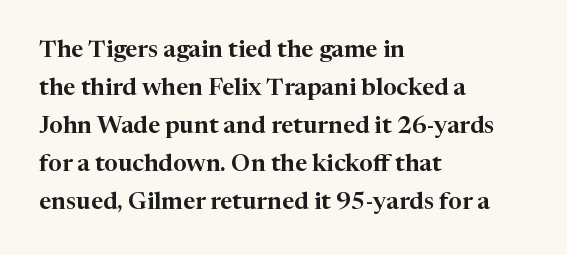
The specimen omits any rule beneath the text block's lines. Alignment: flush left. Italic? Not at all — the glyphs are vertical. The lines sit at an ordinary, default distance from one another. You could call the tracking neutral — neither tight nor loose.
